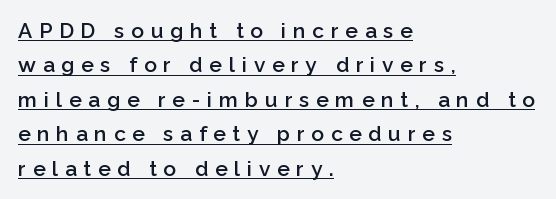
Q: Is the text bold? A: Semi-bold.
Q: Is the text italic (slanted)? A: No, it is upright.
Q: Is the text underlined? A: Yes.
Q: How is the paragraph aligned? A: Left-aligned.
Q: Is the spacing between letters normal or unusually wide? A: Unusually wide.
Q: Is the spacing between lines tight, normal or loose? A: Normal.
